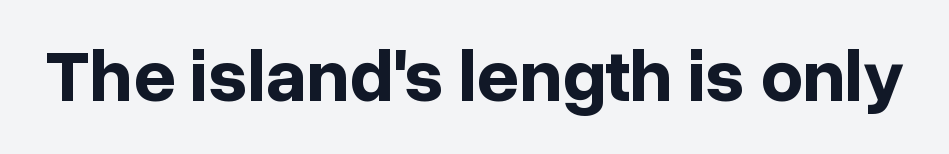
Q: Is the text bold? A: Yes.
Q: Is the text italic (slanted)? A: No, it is upright.
Q: Is the typeface a serif or a sans-serif typeface? A: Sans-serif.
Q: Is the text underlined? A: No.
Q: Is the spacing between letters normal or unusually wide? A: Normal.
Q: Width (condensed, normal, or wide)? A: Normal.
Q: Stroke contrast? A: Low.
Q: x-height? A: Medium.
Q: Monospaced? A: No.
